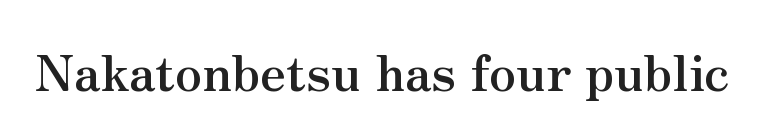
Old-style or modern, the face here clearly has serifs. Look at the tracking — it's just the regular setting, nothing added. A typesetter would call this proportional, since set widths differ per character. Honestly, there is no underline to notice here at all. Ordinary non-slanted type is in use. The typesetting leans heavy: a genuine bold.
